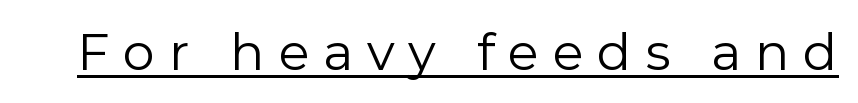
A baseline rule has been typeset under these characters. It's the straight-up-and-down kind of type. Is this a fixed-width face? No — the glyphs have proportional, varying widths. The letterforms stand isolated, each surrounded by extra space. Grotesque or geometric, the face here clearly has no serifs. The cut favours lightness, reaching ordinary text weight at its darkest.
